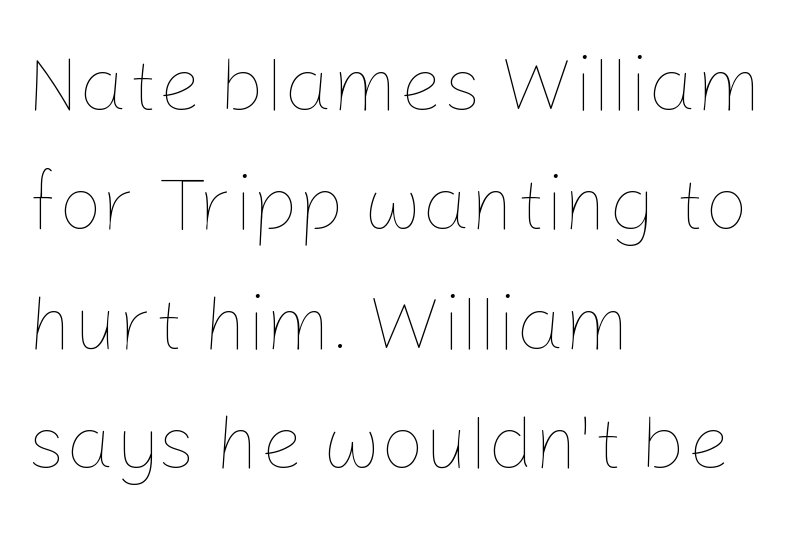
{"italic": "no", "bold": "no", "weight": "thin", "width": "normal", "stroke_contrast": "low", "x_height": "medium", "monospaced": "no", "underline": "no", "align": "left", "line_spacing": "normal", "line_spacing_ratio": 1.55, "letter_spacing": "normal", "letter_spacing_em": 0.0, "glyph_px": 77}
